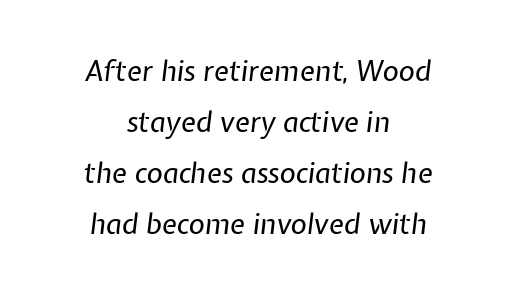
The image shows 28 px regular-weight type, italic (leaning right); set centered, line spacing 1.82x, normal letter spacing, not underlined; low stroke contrast and a medium x-height.
